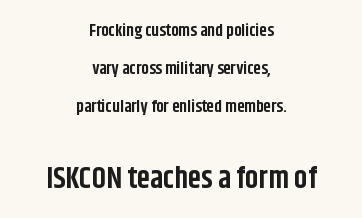
{"serif": "no", "italic": "no", "bold": "yes", "weight": "bold", "width": "condensed", "stroke_contrast": "low", "x_height": "large", "monospaced": "no", "underline": "no", "align": "center", "line_spacing": "loose", "line_spacing_ratio": 2.24, "letter_spacing": "normal", "letter_spacing_em": 0.0, "larger_block": "second", "size_ratio": 1.76, "glyph_px": 30}
